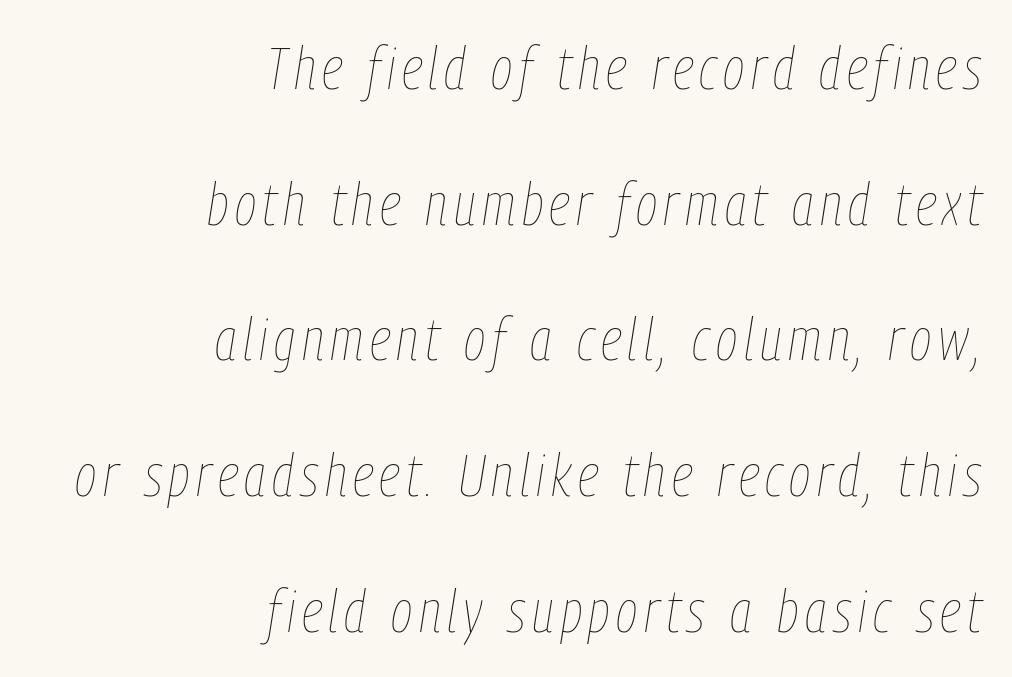
Is the type heavy? It reads as light-to-regular instead. This sample trades compactness for vertical openness between lines. Is the type slanted? Yes — the strokes lean at a clear angle. The text block is weighted toward the right margin, trailing off unevenly leftward. These lines are rendered in a variable-pitch font. Underline: absent.
